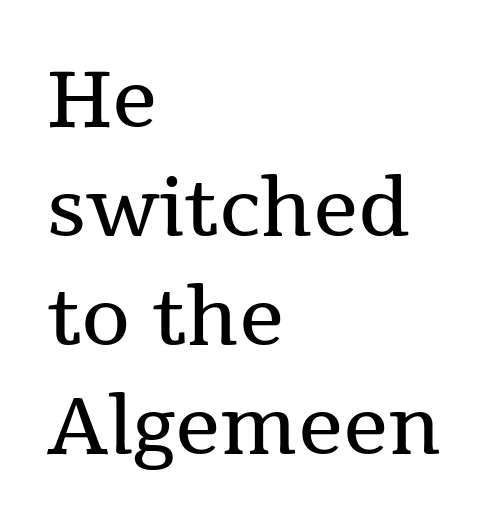
This rendering leaves character spacing at its baseline value. Letters have the restrained weight of plain body copy at most. In CSS terms this would be text-align: left. Baseline-to-baseline distance is the conventional proportion of letter height. A typesetter would call this proportional, since set widths differ per character.
